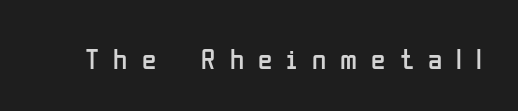
Summary of weight: not heavy and not bold. Look at the bottom of the vertical strokes: they stop flat, with no serifs. A roman cut, with each character standing at attention. Check under the words: just untouched page. Do the characters align in a grid? No, the font is proportional. Is the letter spacing exaggerated? Yes — the characters are pushed far apart.
